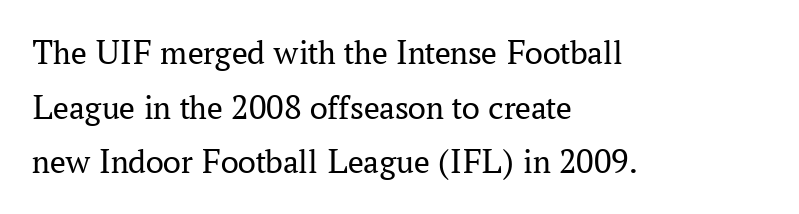
Tracking here is standard; glyphs follow each other at the usual distance. Typographically, this falls in the serif category. The passage shown is not bold in any degree. The rendering uses a moderate line-height, typical for paragraphs. Just letters on the line, the space beneath them empty.
